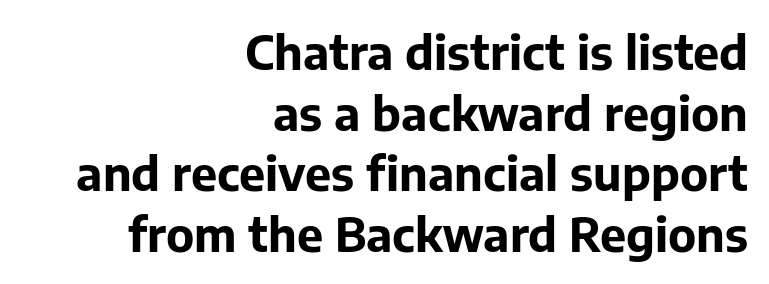
Look at the bottom of the vertical strokes: they stop flat, with no serifs. Decoration check: the copy has no underline. The rag falls on the left side of this text block. Leading matches the norm, producing a regular column. The letters advance in unequal steps, a hallmark of proportional type.
